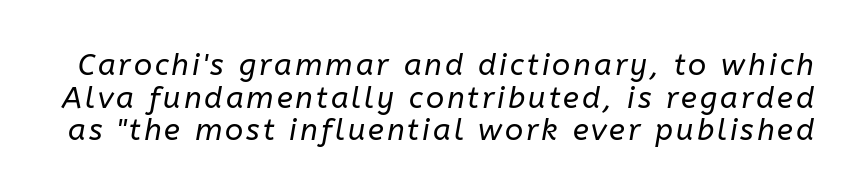
The passage shown leans; its letterforms are oblique. One glance says dense: line gaps are narrower than usual. Each row of text sits above clean, open space. Spacing verdict: proportional, widths tailored to each character. No chunkiness to these letters — they're not bold.
